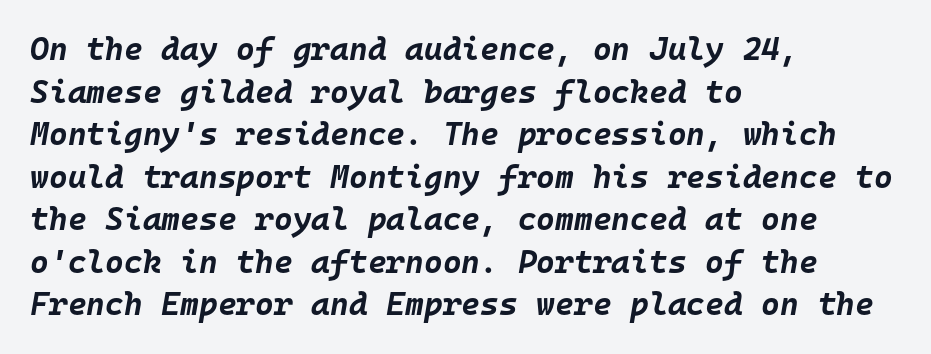
Q: Is the text bold? A: Yes.
Q: Is the text italic (slanted)? A: Yes, it leans right by about 10 degrees.
Q: Is the text underlined? A: No.
Q: How is the paragraph aligned? A: Left-aligned.
Q: Is the spacing between letters normal or unusually wide? A: Normal.
Q: Is the spacing between lines tight, normal or loose? A: Normal.
Q: Width (condensed, normal, or wide)? A: Normal.
Q: Stroke contrast? A: Low.
Q: x-height? A: Large.
Q: Monospaced? A: Yes.
